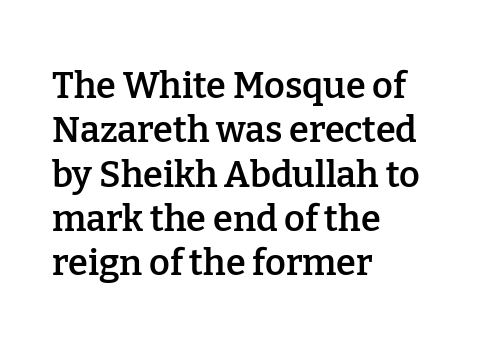
Q: Is the text bold? A: Semi-bold.
Q: Is the text italic (slanted)? A: No, it is upright.
Q: Is the typeface a serif or a sans-serif typeface? A: Serif.
Q: Is the text underlined? A: No.
Q: How is the paragraph aligned? A: Left-aligned.
Q: Is the spacing between letters normal or unusually wide? A: Normal.
Q: Width (condensed, normal, or wide)? A: Normal.
Q: Stroke contrast? A: Low.
Q: x-height? A: Medium.
Q: Monospaced? A: No.
